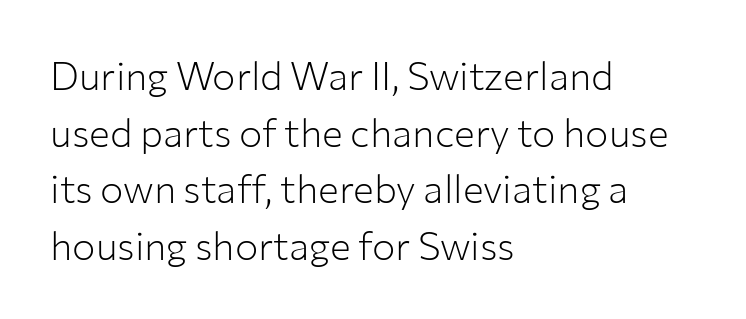
Q: Is the text bold? A: No.
Q: Is the text italic (slanted)? A: No, it is upright.
Q: Is the typeface a serif or a sans-serif typeface? A: Sans-serif.
Q: Is the text underlined? A: No.
Q: How is the paragraph aligned? A: Left-aligned.
Q: Is the spacing between letters normal or unusually wide? A: Normal.
Q: Is the spacing between lines tight, normal or loose? A: Normal.
Q: Width (condensed, normal, or wide)? A: Normal.
Q: Stroke contrast? A: Low.
Q: x-height? A: Medium.
Q: Monospaced? A: No.
